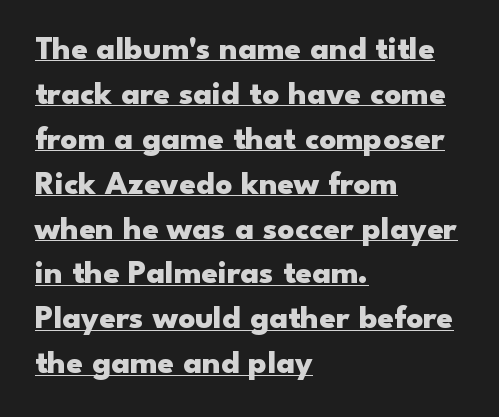
Q: Is the text bold? A: Yes.
Q: Is the text italic (slanted)? A: No, it is upright.
Q: Is the typeface a serif or a sans-serif typeface? A: Sans-serif.
Q: Is the text underlined? A: Yes.
Q: How is the paragraph aligned? A: Left-aligned.
Q: Is the spacing between letters normal or unusually wide? A: Normal.
Q: Is the spacing between lines tight, normal or loose? A: Normal.
Q: Width (condensed, normal, or wide)? A: Wide.
Q: Stroke contrast? A: Low.
Q: x-height? A: Small.
Q: Monospaced? A: No.
